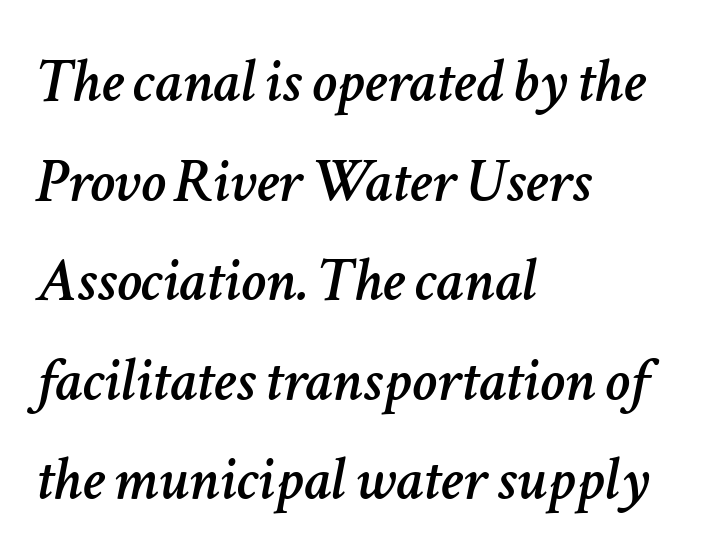
Q: Is the text italic (slanted)? A: Yes, it leans right by about 11 degrees.
Q: Is the text underlined? A: No.
Q: How is the paragraph aligned? A: Left-aligned.
Q: Is the spacing between letters normal or unusually wide? A: Normal.
Q: Is the spacing between lines tight, normal or loose? A: Normal.
Q: Width (condensed, normal, or wide)? A: Normal.
Q: Stroke contrast? A: Low.
Q: x-height? A: Medium.
Q: Monospaced? A: No.
